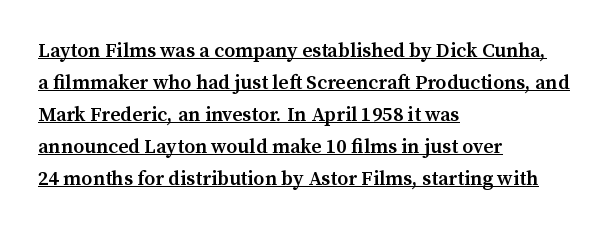
Q: Is the text bold? A: Semi-bold.
Q: Is the text italic (slanted)? A: No, it is upright.
Q: Is the text underlined? A: Yes.
Q: How is the paragraph aligned? A: Left-aligned.
Q: Is the spacing between letters normal or unusually wide? A: Normal.
Q: Is the spacing between lines tight, normal or loose? A: Normal.
